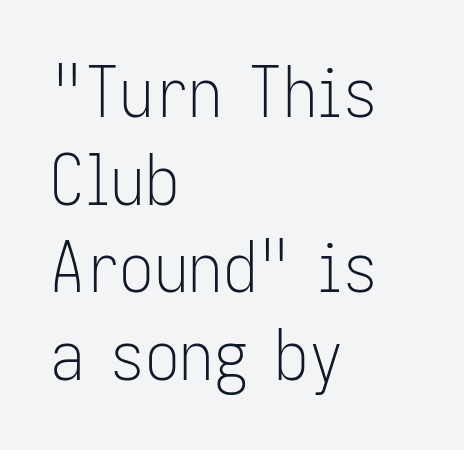
Q: Is the text bold? A: No.
Q: Is the text italic (slanted)? A: No, it is upright.
Q: Is the typeface a serif or a sans-serif typeface? A: Sans-serif.
Q: Is the text underlined? A: No.
Q: How is the paragraph aligned? A: Left-aligned.
Q: Is the spacing between letters normal or unusually wide? A: Normal.
Q: Is the spacing between lines tight, normal or loose? A: Normal.
Q: Width (condensed, normal, or wide)? A: Condensed.
Q: Stroke contrast? A: Low.
Q: x-height? A: Medium.
Q: Monospaced? A: No.
